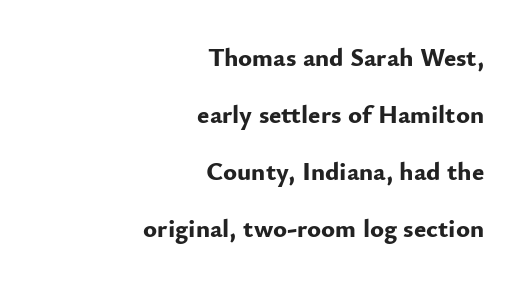
{"italic": "no", "bold": "yes", "underline": "no", "align": "right", "line_spacing": "loose", "line_spacing_ratio": 2.19, "letter_spacing": "normal", "letter_spacing_em": 0.0, "glyph_px": 26}
